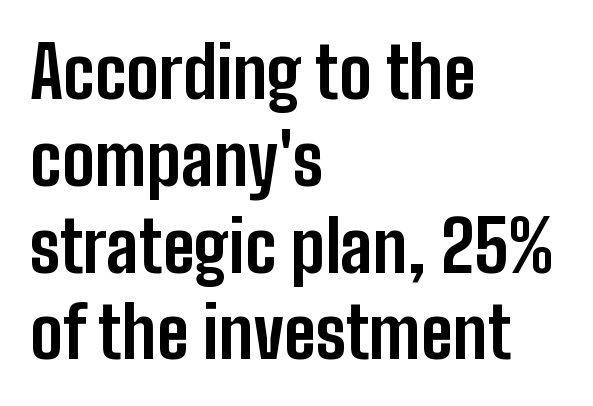
{"serif": "no", "italic": "no", "bold": "yes", "weight": "bold", "width": "condensed", "stroke_contrast": "low", "x_height": "medium", "monospaced": "no", "underline": "no", "align": "left", "line_spacing_ratio": 1.24, "letter_spacing": "normal", "letter_spacing_em": 0.0, "glyph_px": 70}
